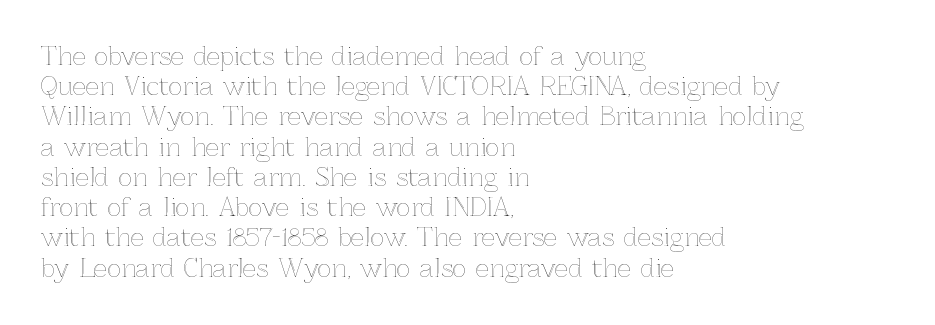
Leading: standard. Ascenders rise straight up at ninety degrees. The text block is weighted toward the left margin, trailing off unevenly rightward. Default kerning and tracking; the words read as compact shapes. Underlining? Definitely not there.
